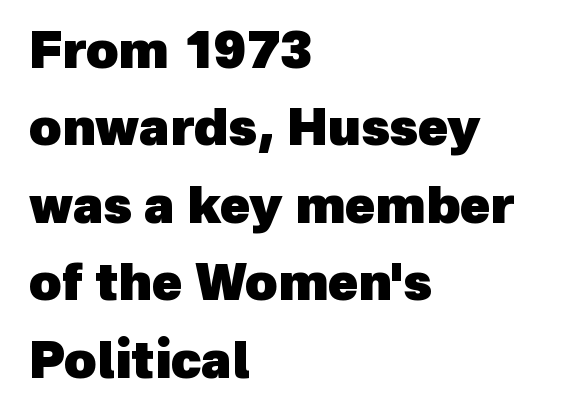
{"serif": "no", "bold": "yes", "weight": "heavy", "width": "normal", "x_height": "medium", "monospaced": "no", "underline": "no", "align": "left", "line_spacing": "normal", "line_spacing_ratio": 1.55, "letter_spacing": "normal", "letter_spacing_em": 0.0, "glyph_px": 50}
